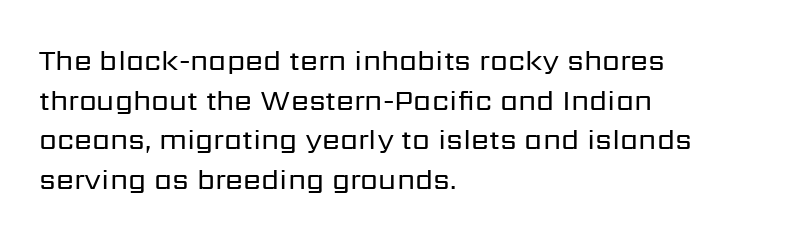
Look at the bottom of the vertical strokes: they stop flat, with no serifs. The letterforms sit shoulder to shoulder at normal distance. A classic flush-left, rag-right setting is used for this passage. Any mark beneath the type? The region is blank. Evenly set lines give the paragraph a standard silhouette.
